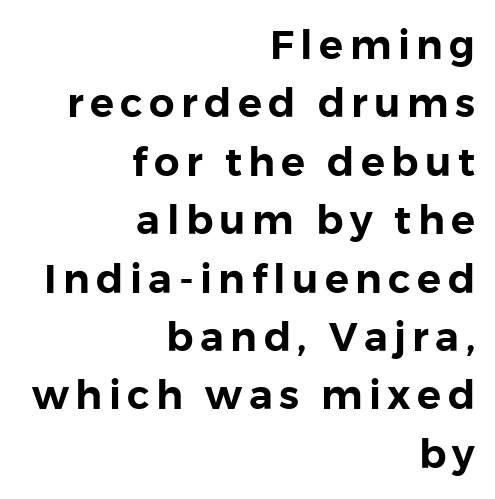
{"serif": "no", "italic": "no", "width": "normal", "x_height": "medium", "monospaced": "no", "underline": "no", "align": "right", "line_spacing": "normal", "line_spacing_ratio": 1.46, "glyph_px": 40}
